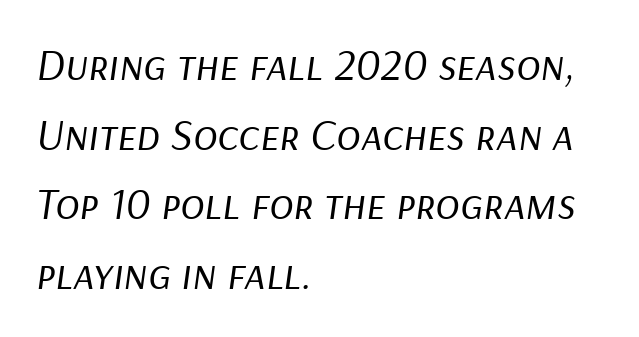
{"italic": "yes", "lean": "right", "slant_degrees": 9, "bold": "no", "weight": "regular", "width": "normal", "stroke_contrast": "low", "x_height": "medium", "monospaced": "no", "underline": "no", "align": "left", "line_spacing": "normal", "line_spacing_ratio": 1.55, "letter_spacing": "normal", "letter_spacing_em": 0.0, "glyph_px": 45}
